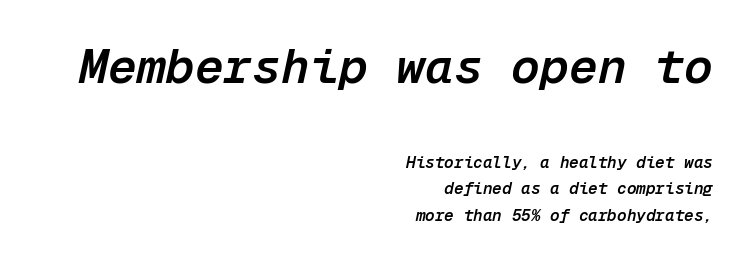
Q: Is the text bold? A: Semi-bold.
Q: Is the text italic (slanted)? A: Yes, it leans right by about 12 degrees.
Q: Is the text underlined? A: No.
Q: How is the paragraph aligned? A: Right-aligned.
Q: Is the spacing between letters normal or unusually wide? A: Normal.
Q: Is the spacing between lines tight, normal or loose? A: Normal.
Q: Which block of text is set in a larger size, the first (top) or the second (bottom)? A: The first (top) one.
Q: Width (condensed, normal, or wide)? A: Normal.
Q: Stroke contrast? A: Low.
Q: x-height? A: Medium.
Q: Monospaced? A: Yes.
